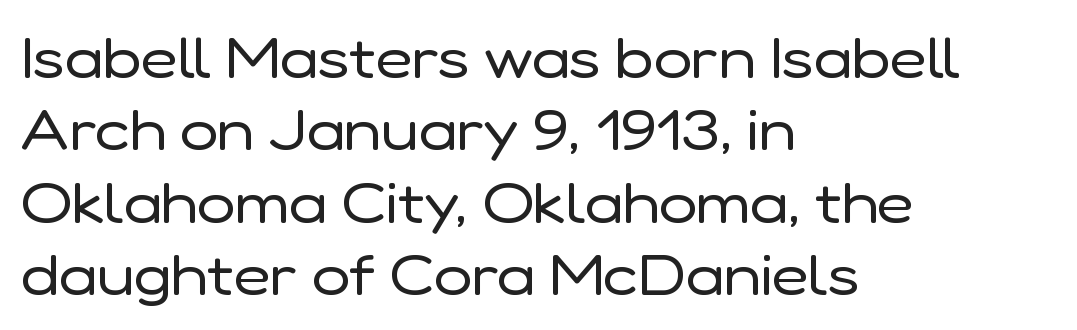
Q: Is the text bold? A: No.
Q: Is the text italic (slanted)? A: No, it is upright.
Q: Is the typeface a serif or a sans-serif typeface? A: Sans-serif.
Q: Is the text underlined? A: No.
Q: How is the paragraph aligned? A: Left-aligned.
Q: Is the spacing between letters normal or unusually wide? A: Normal.
Q: Is the spacing between lines tight, normal or loose? A: Normal.
Q: Width (condensed, normal, or wide)? A: Normal.
Q: Stroke contrast? A: Low.
Q: x-height? A: Medium.
Q: Monospaced? A: No.
